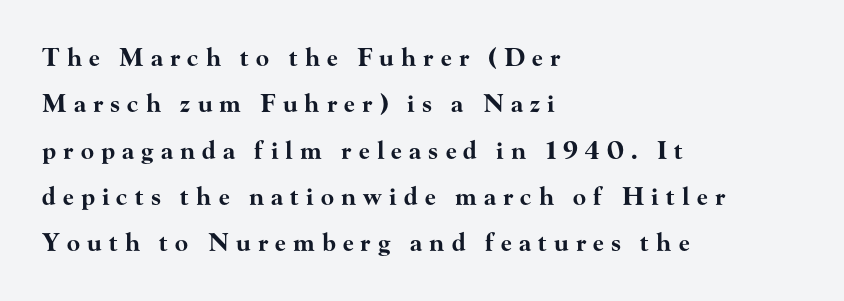
The image shows 24 px bold type, upright; set left-aligned, loose line spacing (1.93x), unusually wide letter spacing (+0.3 em), not underlined.
